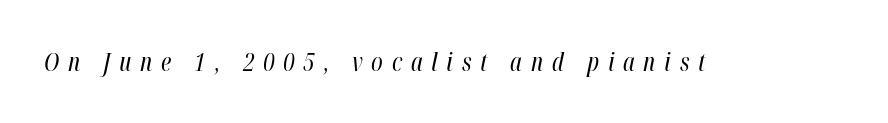
Q: Is the text bold? A: No.
Q: Is the text italic (slanted)? A: Yes, it leans right by about 12 degrees.
Q: Is the text underlined? A: No.
Q: Is the spacing between letters normal or unusually wide? A: Unusually wide.
